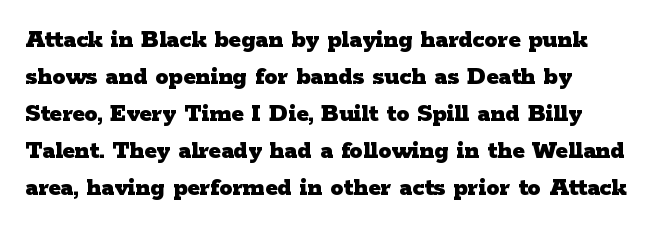
The image shows 26 px bold type, upright; set left-aligned, normal line spacing (1.42x), normal letter spacing, not underlined.
